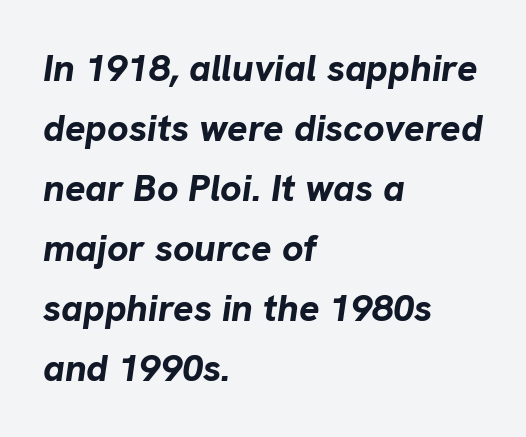
The image shows 38 px bold type, italic (leaning right); set left-aligned, normal line spacing (1.58x), normal letter spacing, not underlined; low stroke contrast and a medium x-height.
